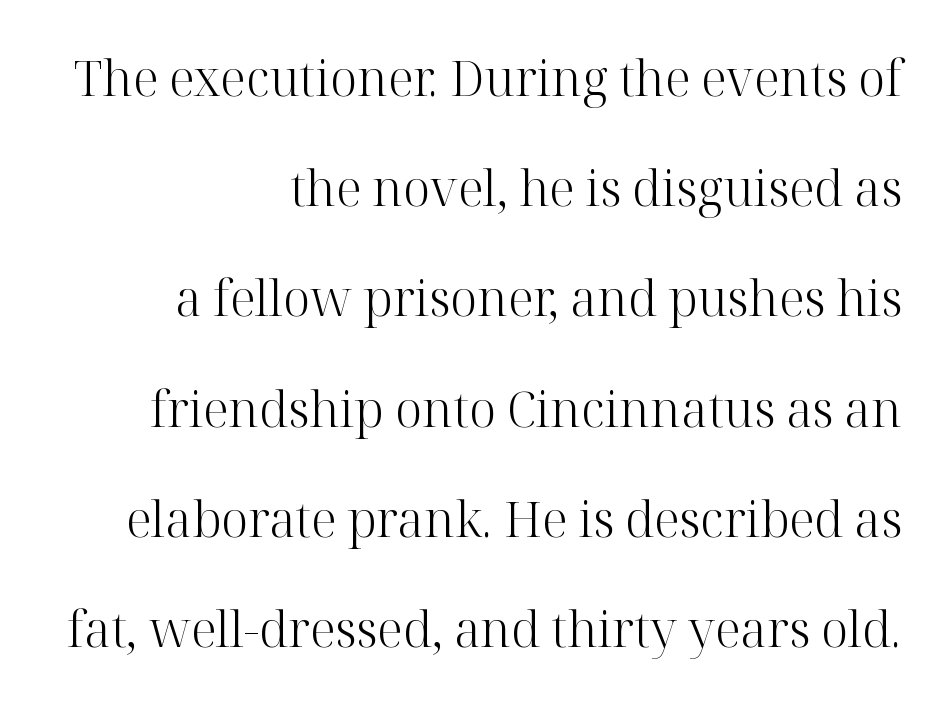
{"serif": "yes", "italic": "no", "bold": "no", "weight": "light", "width": "normal", "stroke_contrast": "high", "x_height": "medium", "monospaced": "no", "underline": "no", "align": "right", "line_spacing": "loose", "line_spacing_ratio": 2.25, "letter_spacing": "normal", "letter_spacing_em": 0.0, "glyph_px": 49}
